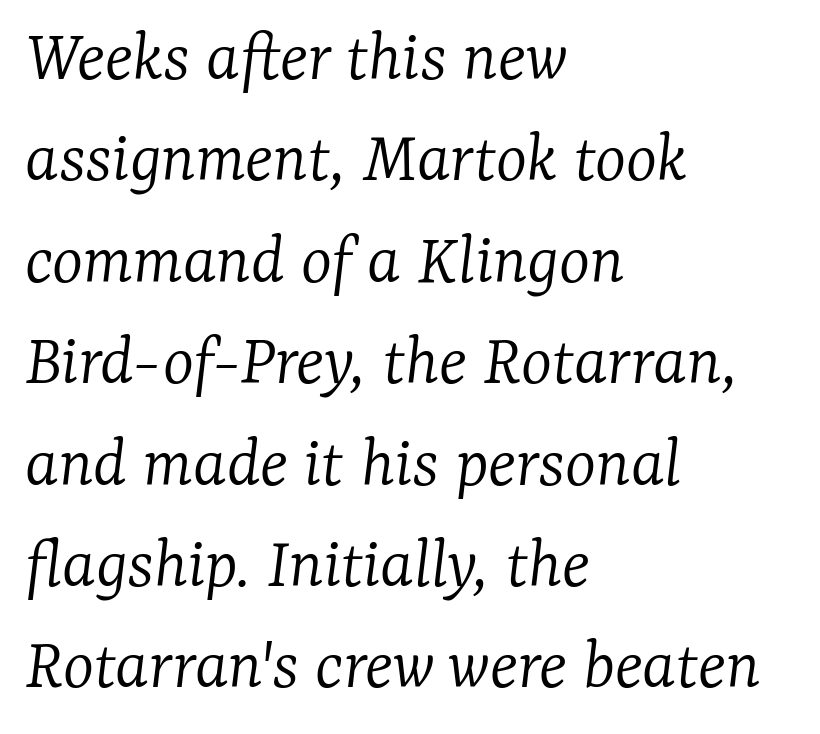
The paragraph shown leans on its left margin. Designer's note — italics engaged. Typographically, this falls in the serif category. Stems and bowls with no extra thickness — not bold. The letters sit at their default tracking, neither squeezed nor spread. The face used here is proportionally spaced, like ordinary book or web type.
